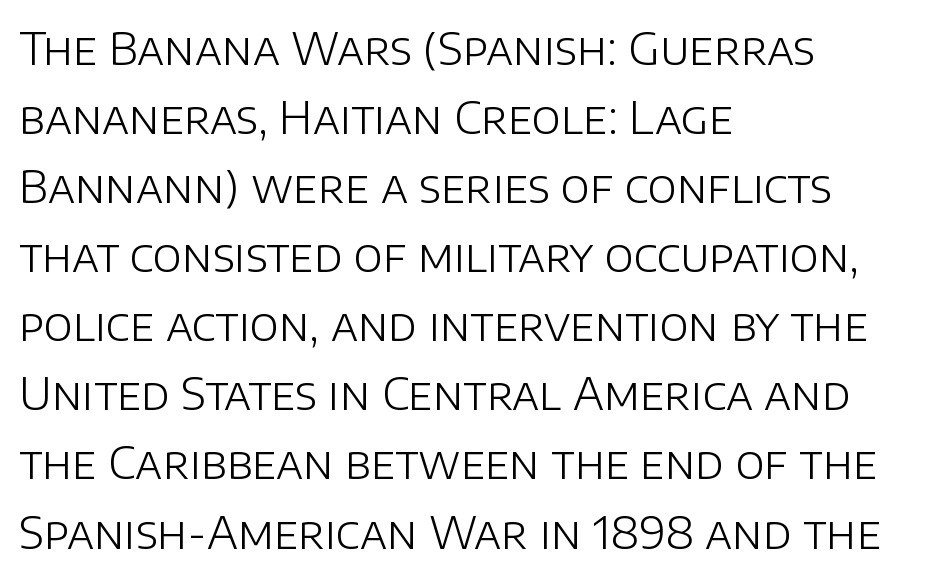
The strip under each line holds only bare page. Honestly, the row spacing looks completely unremarkable. Line beginnings align vertically; line endings do not. The face used here is proportionally spaced, like ordinary book or web type. Regarding serifs, this sample does without them.
